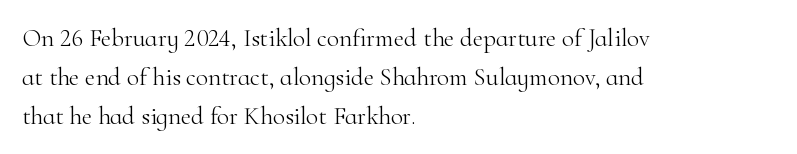
The image shows 25 px text type, upright; set left-aligned, normal line spacing (1.56x), normal letter spacing, not underlined.
